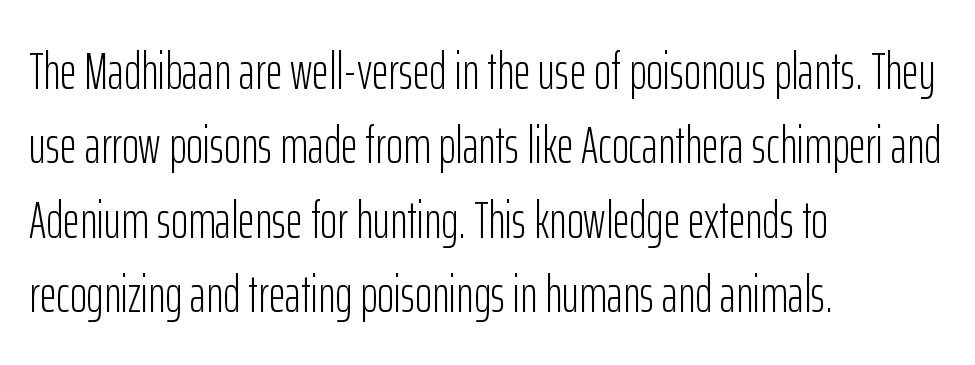
Successive baselines arrive at the customary interval. Rendered with straight, roman letterforms. If you drew a ruler down the left edge, every line would touch it. Stroke mass is kept to a normal reading level or below. Proportional: the letters do not fall into vertical columns. Look at the tracking — it's just the regular setting, nothing added.
